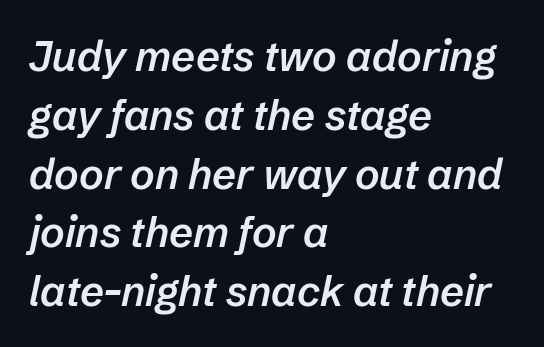
The image shows 42 px semibold type, italic (leaning right); set left-aligned, normal line spacing (1.4x), normal letter spacing, not underlined; low stroke contrast and a medium x-height.
